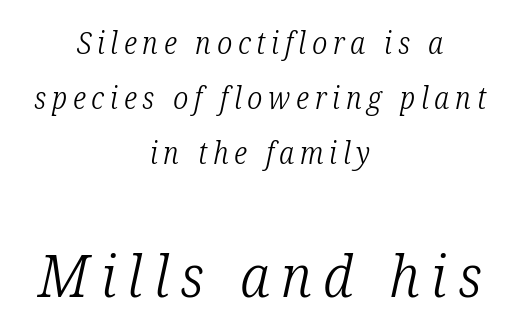
Q: Is the text bold? A: No.
Q: Is the text italic (slanted)? A: Yes, it leans right by about 12 degrees.
Q: Is the typeface a serif or a sans-serif typeface? A: Serif.
Q: Is the text underlined? A: No.
Q: How is the paragraph aligned? A: Centered.
Q: Which block of text is set in a larger size, the first (top) or the second (bottom)? A: The second (bottom) one.
Q: Width (condensed, normal, or wide)? A: Condensed.
Q: Stroke contrast? A: Low.
Q: x-height? A: Medium.
Q: Monospaced? A: No.
